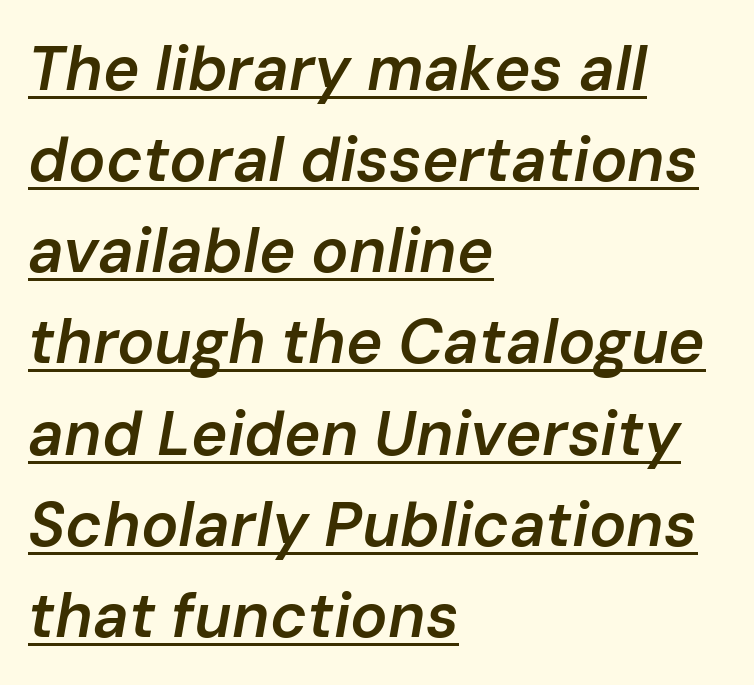
{"italic": "yes", "lean": "right", "slant_degrees": 10, "bold": "semi", "weight": "semibold", "width": "normal", "stroke_contrast": "low", "x_height": "medium", "monospaced": "no", "underline": "yes", "align": "left", "line_spacing": "normal", "line_spacing_ratio": 1.47, "letter_spacing": "normal", "letter_spacing_em": 0.0, "glyph_px": 62}
